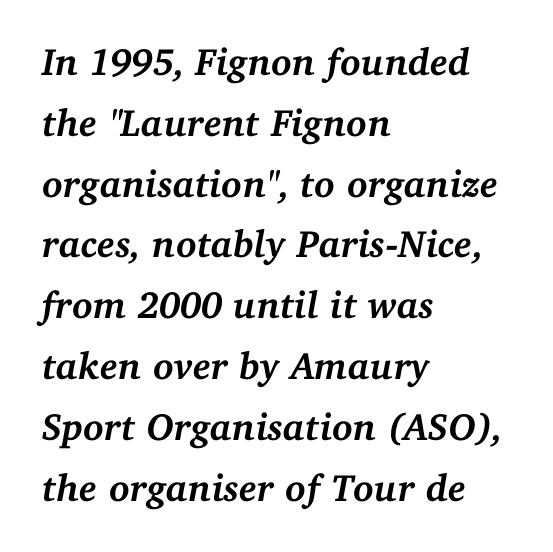
Q: Is the text bold? A: Yes.
Q: Is the text italic (slanted)? A: Yes, it leans right by about 11 degrees.
Q: Is the typeface a serif or a sans-serif typeface? A: Serif.
Q: Is the text underlined? A: No.
Q: How is the paragraph aligned? A: Left-aligned.
Q: Is the spacing between letters normal or unusually wide? A: Normal.
Q: Is the spacing between lines tight, normal or loose? A: Normal.
Q: Width (condensed, normal, or wide)? A: Normal.
Q: Stroke contrast? A: Medium.
Q: x-height? A: Medium.
Q: Monospaced? A: No.
